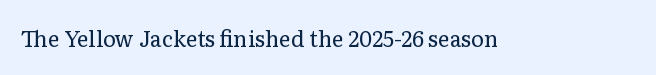
Q: Is the text bold? A: No.
Q: Is the text italic (slanted)? A: No, it is upright.
Q: Is the text underlined? A: No.
Q: Is the spacing between letters normal or unusually wide? A: Normal.
